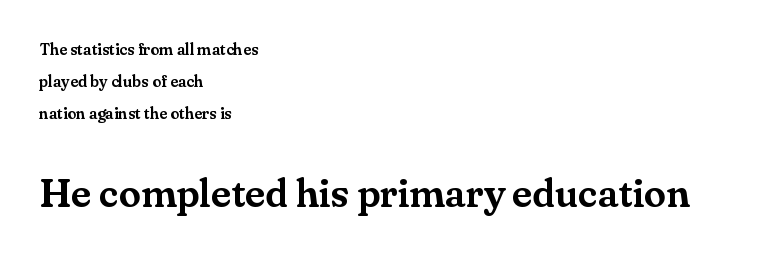
{"serif": "yes", "italic": "no", "width": "normal", "stroke_contrast": "medium", "x_height": "small", "monospaced": "no", "underline": "no", "align": "left", "line_spacing": "loose", "line_spacing_ratio": 2.0, "letter_spacing": "normal", "letter_spacing_em": 0.0, "larger_block": "second", "size_ratio": 2.5, "glyph_px": 40}
